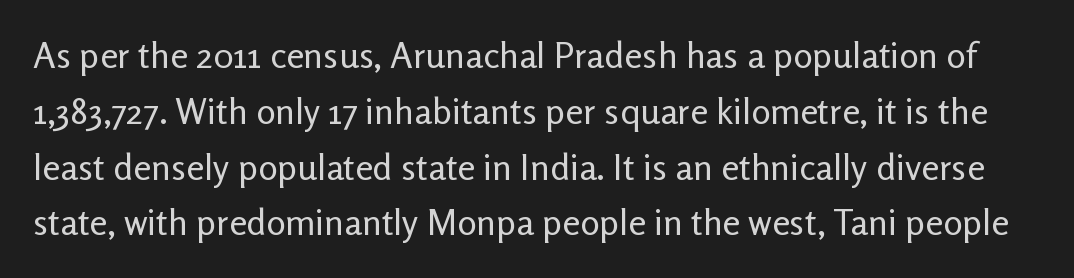
Q: Is the text bold? A: No.
Q: Is the text italic (slanted)? A: No, it is upright.
Q: Is the typeface a serif or a sans-serif typeface? A: Sans-serif.
Q: Is the text underlined? A: No.
Q: Is the spacing between letters normal or unusually wide? A: Normal.
Q: Is the spacing between lines tight, normal or loose? A: Normal.
Q: Width (condensed, normal, or wide)? A: Normal.
Q: Stroke contrast? A: Low.
Q: x-height? A: Medium.
Q: Monospaced? A: No.
